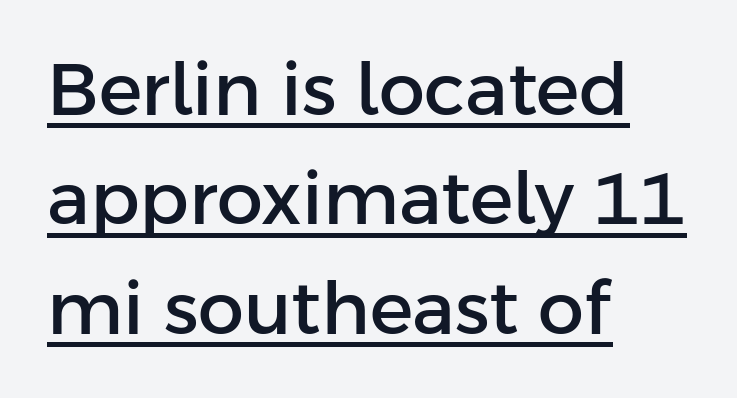
{"serif": "no", "italic": "no", "width": "normal", "stroke_contrast": "low", "x_height": "medium", "monospaced": "no", "underline": "yes", "align": "left", "line_spacing": "normal", "line_spacing_ratio": 1.5, "letter_spacing": "normal", "letter_spacing_em": 0.0, "glyph_px": 73}
